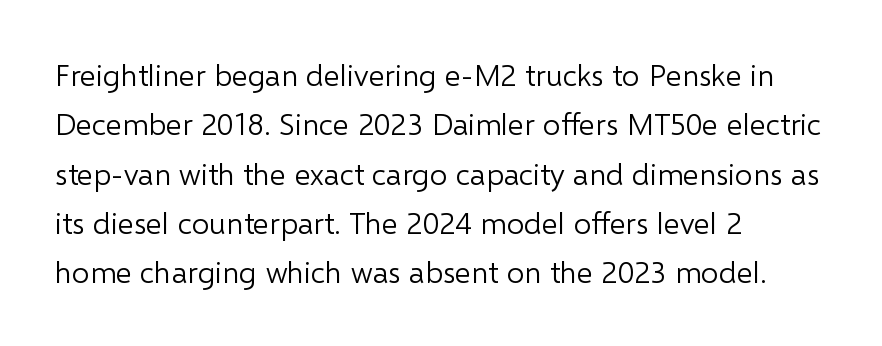
{"serif": "no", "italic": "no", "bold": "no", "weight": "light", "width": "normal", "stroke_contrast": "low", "x_height": "medium", "monospaced": "no", "underline": "no", "align": "left", "line_spacing": "normal", "line_spacing_ratio": 1.59, "letter_spacing": "normal", "letter_spacing_em": 0.0, "glyph_px": 31}
